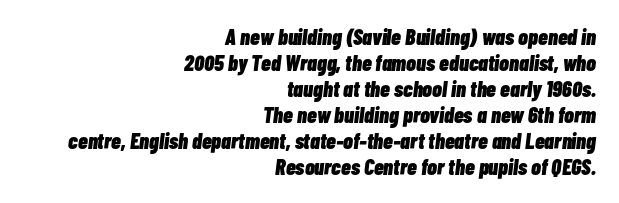
Look at the stroke-to-counter ratio: heavy, a bold. The glyphs are unaccompanied by any horizontal stroke below them. The ragged edge is on the left, which tells us the setting is flush right. The glyphs look as if they've been sheared to an angle. Words appear dense and cohesive because spacing is normal.
